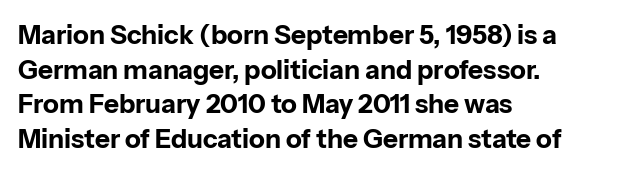
Do the letters lean? They stand straight. Standard letterfit; no display-style spreading of the glyphs. The strip under each line holds only bare page. The rendering anchors every line to the left-hand side. The glyphs have the mass of a bold cut. Quick note: interline space is typical.
